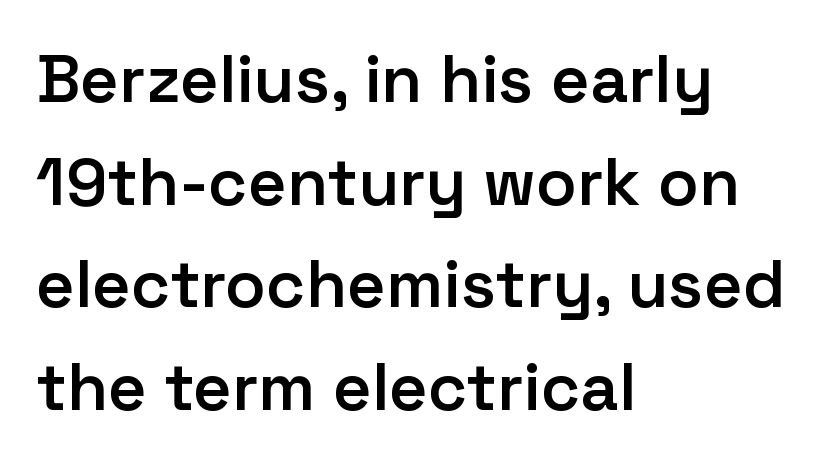
A classic flush-left, rag-right setting is used for this passage. This sample uses plain, unmodified letter spacing. Characters remain perfectly vertical along every line. The passage shown is semibold, sitting just below true bold.
